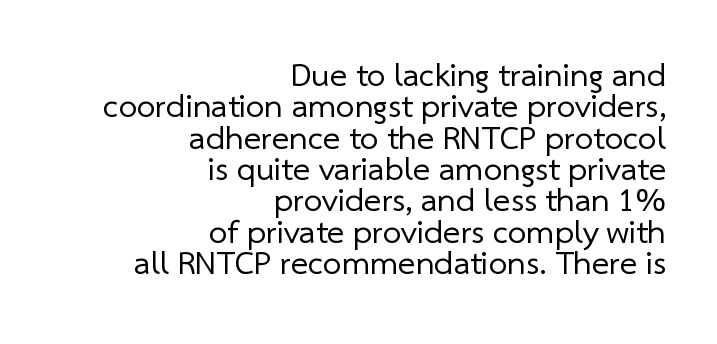
The compositor pushed each line to the right boundary. Tightly led — the rows are bunched. Decoration check: the copy has no underline. How are the letters spaced? Ordinarily, with no added tracking.
